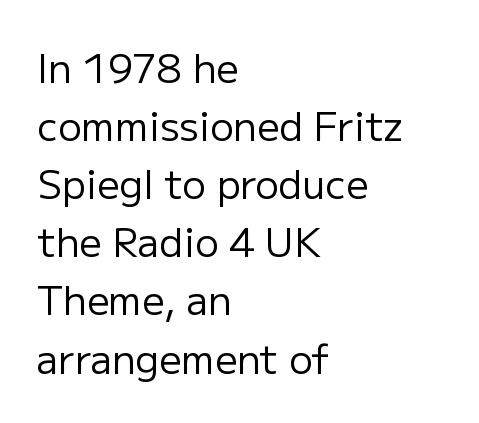
The image shows 39 px regular-weight sans-serif type, upright; set left-aligned, normal line spacing (1.49x), normal letter spacing, not underlined; low stroke contrast and a medium x-height.
